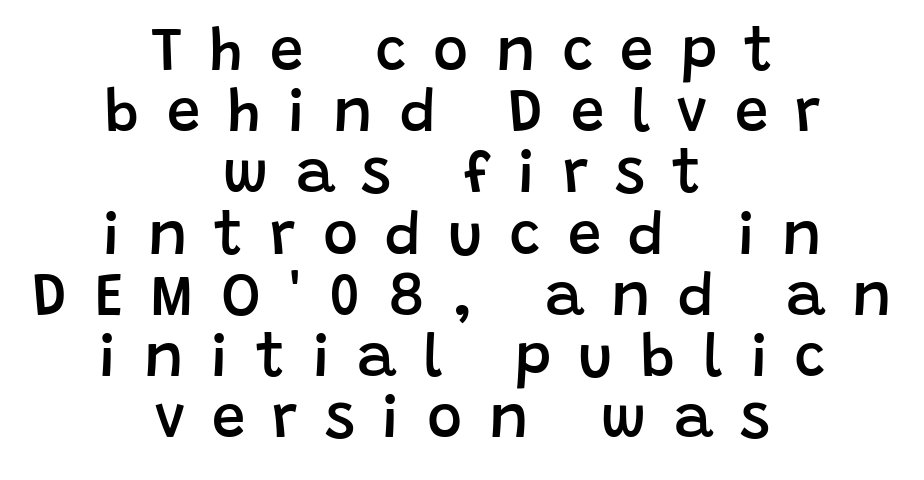
{"serif": "no", "italic": "no", "bold": "semi", "weight": "semibold", "width": "normal", "stroke_contrast": "low", "x_height": "large", "monospaced": "no", "underline": "no", "align": "center", "line_spacing": "tight", "line_spacing_ratio": 1.02, "letter_spacing": "wide", "letter_spacing_em": 0.45, "glyph_px": 60}
